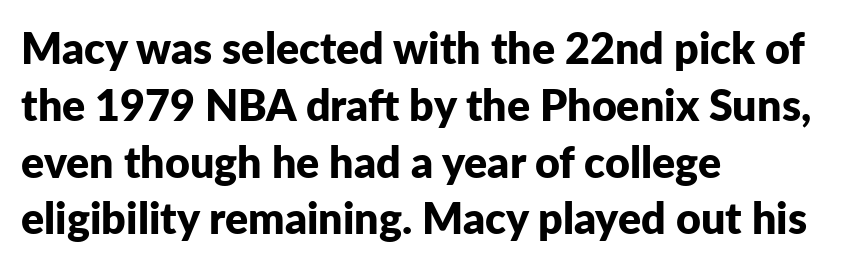
These lines are rendered in a variable-pitch font. Style check: upright. This sample uses a sans-serif face. Notice how the passage keeps a crisp vertical edge on the left only.
